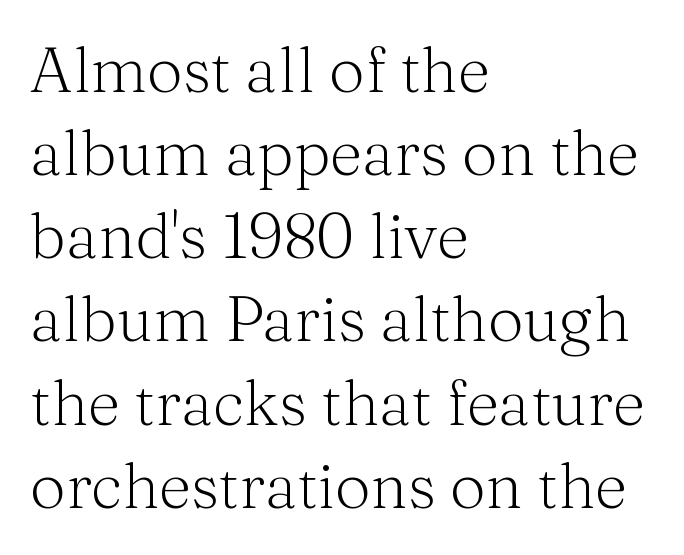
Regarding serifs, this sample has them. These lines sit exactly where default settings would place them. Here the designer chose a conventional face with non-uniform glyph widths. Where is the straight margin? On the left. Anything drawn beneath the words? Only blank space. Vertical stems look standard width or narrower in stroke.
